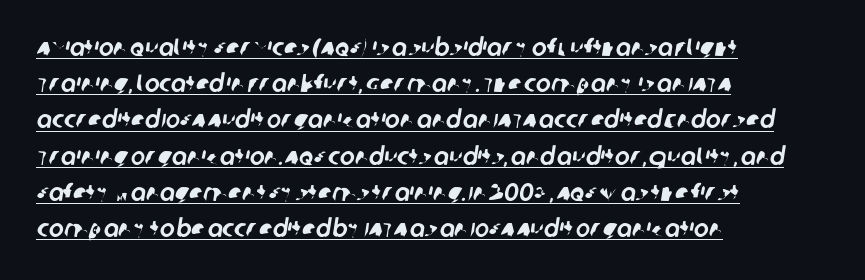
{"underline": "yes", "align": "left", "line_spacing": "normal", "line_spacing_ratio": 1.45, "letter_spacing": "normal", "letter_spacing_em": 0.0, "glyph_px": 25}
